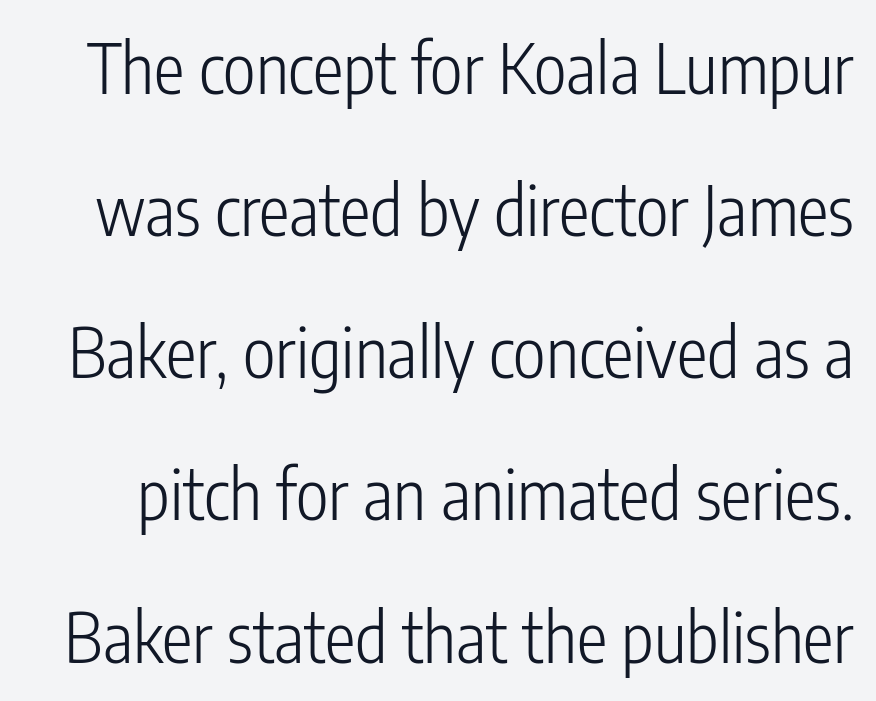
Q: Is the text bold? A: No.
Q: Is the text italic (slanted)? A: No, it is upright.
Q: Is the typeface a serif or a sans-serif typeface? A: Sans-serif.
Q: Is the text underlined? A: No.
Q: Is the spacing between letters normal or unusually wide? A: Normal.
Q: Is the spacing between lines tight, normal or loose? A: Loose.
Q: Width (condensed, normal, or wide)? A: Condensed.
Q: Stroke contrast? A: Low.
Q: x-height? A: Medium.
Q: Monospaced? A: No.
